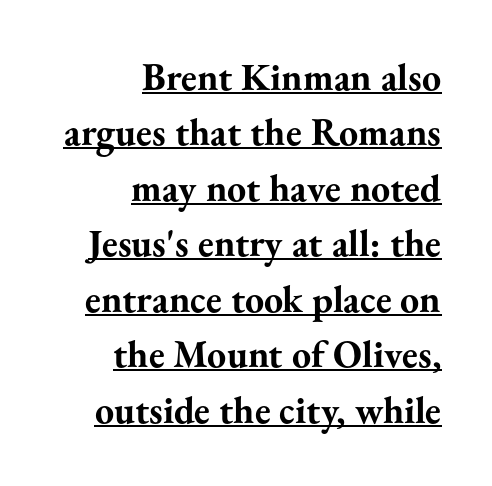
{"serif": "yes", "italic": "no", "bold": "yes", "weight": "bold", "width": "normal", "stroke_contrast": "medium", "x_height": "small", "monospaced": "no", "underline": "yes", "align": "right", "line_spacing": "normal", "line_spacing_ratio": 1.46, "letter_spacing": "normal", "letter_spacing_em": 0.0, "glyph_px": 38}
